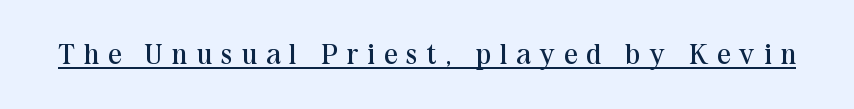
The type is letterspaced generously, with wide tracking. Compared with a typical body face, this is equally light or lighter still. Observe the serifs anchoring each vertical stroke in this sample. Underlined type. Do the characters align in a grid? No, the font is proportional.
